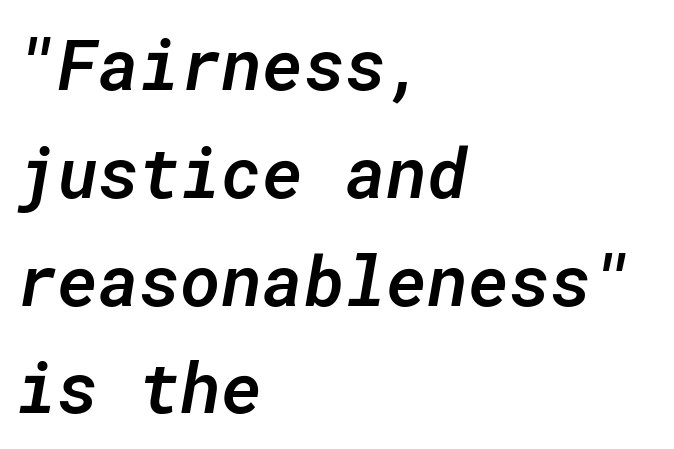
These lines carry some extra weight — a demibold, not a full bold. The face used here is rendered with its standard letterfit. The lines sit at an ordinary, default distance from one another. Yep, that's italic — everything's leaning. Line beginnings align vertically; line endings do not.
